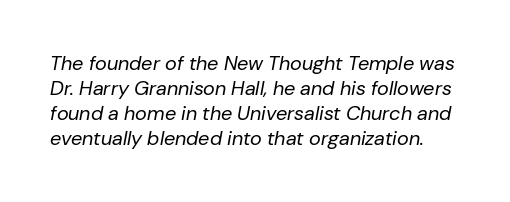
{"italic": "yes", "lean": "right", "slant_degrees": 10, "bold": "no", "underline": "no", "line_spacing": "normal", "line_spacing_ratio": 1.25, "letter_spacing": "normal", "letter_spacing_em": 0.0, "glyph_px": 20}
